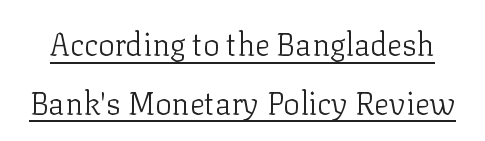
Q: Is the text bold? A: No.
Q: Is the text italic (slanted)? A: No, it is upright.
Q: Is the typeface a serif or a sans-serif typeface? A: Serif.
Q: Is the text underlined? A: Yes.
Q: Is the spacing between letters normal or unusually wide? A: Normal.
Q: Is the spacing between lines tight, normal or loose? A: Loose.
Q: Width (condensed, normal, or wide)? A: Normal.
Q: Stroke contrast? A: Low.
Q: x-height? A: Medium.
Q: Monospaced? A: No.
